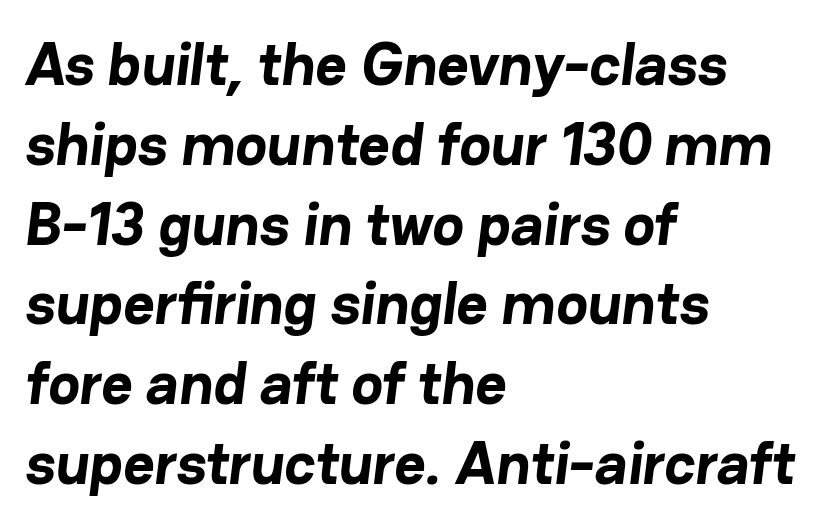
Is this a fixed-width face? No — the glyphs have proportional, varying widths. Pretty heavy lettering here — definitely bold. Type without underlining. Letter spacing: default. Each new line begins a customary step beneath the previous one.
